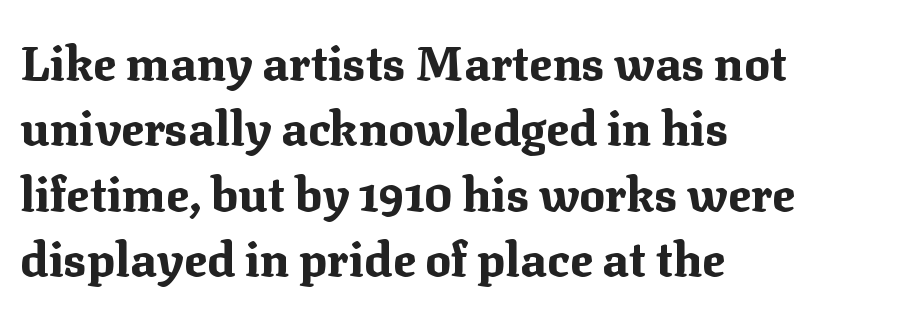
The image shows 48 px bold serif type, upright; set left-aligned, normal line spacing (1.36x), normal letter spacing, not underlined; medium stroke contrast and a medium x-height.
